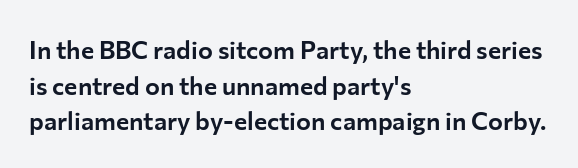
Q: Is the text italic (slanted)? A: No, it is upright.
Q: Is the text underlined? A: No.
Q: How is the paragraph aligned? A: Left-aligned.
Q: Is the spacing between letters normal or unusually wide? A: Normal.
Q: Is the spacing between lines tight, normal or loose? A: Normal.
